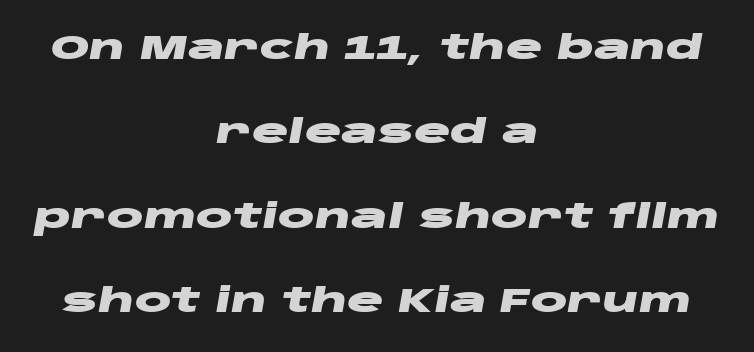
Q: Is the text bold? A: Yes.
Q: Is the text italic (slanted)? A: Yes, it leans right by about 10 degrees.
Q: Is the text underlined? A: No.
Q: How is the paragraph aligned? A: Centered.
Q: Is the spacing between letters normal or unusually wide? A: Normal.
Q: Is the spacing between lines tight, normal or loose? A: Loose.
Q: Width (condensed, normal, or wide)? A: Wide.
Q: Stroke contrast? A: Low.
Q: x-height? A: Large.
Q: Monospaced? A: No.
